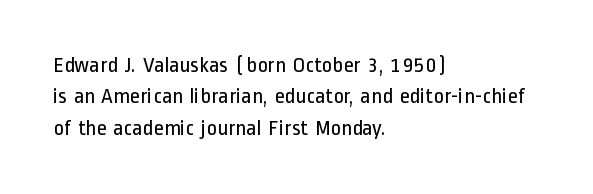
Q: Is the text bold? A: No.
Q: Is the text italic (slanted)? A: No, it is upright.
Q: Is the text underlined? A: No.
Q: How is the paragraph aligned? A: Left-aligned.
Q: Is the spacing between letters normal or unusually wide? A: Normal.
Q: Is the spacing between lines tight, normal or loose? A: Normal.
